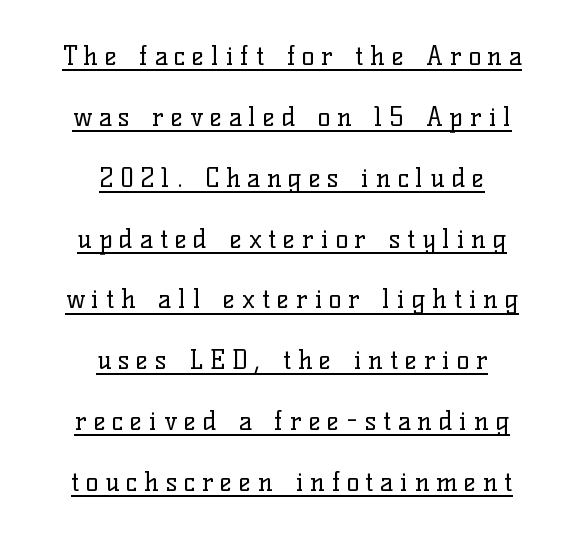
This sample uses an upright cut, with every glyph sitting square on the baseline. Compared with a typical body face, this is equally light or lighter still. Where is the straight margin? There isn't one; the lines are centered. Caption: expanded tracking, letters set apart. How would I describe the line gaps? Wide and relaxed. A continuous stroke trails under the words, as in a hyperlink.
